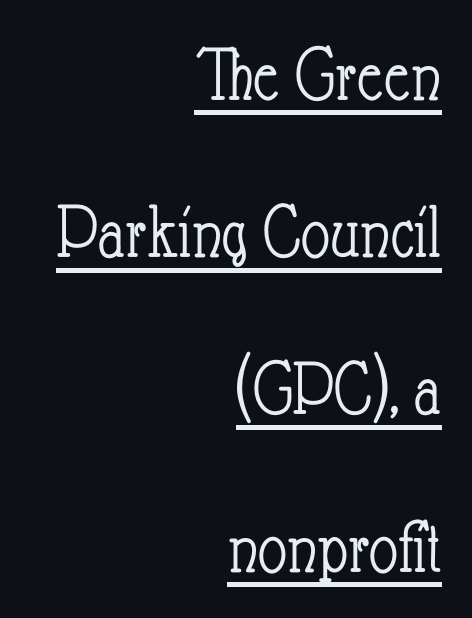
Q: Is the text bold? A: No.
Q: Is the text italic (slanted)? A: No, it is upright.
Q: Is the text underlined? A: Yes.
Q: How is the paragraph aligned? A: Right-aligned.
Q: Is the spacing between letters normal or unusually wide? A: Normal.
Q: Is the spacing between lines tight, normal or loose? A: Loose.
Q: Width (condensed, normal, or wide)? A: Condensed.
Q: Stroke contrast? A: Low.
Q: x-height? A: Small.
Q: Monospaced? A: No.
